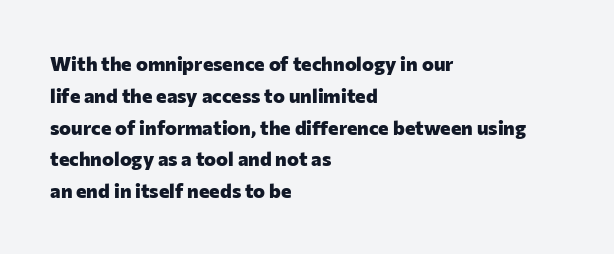
Upright lettering throughout. The foot of each line stays bare and open. Line spacing here is normal. The letters sit at their default tracking, neither squeezed nor spread. The setting favours the left margin, as ordinary paragraphs usually do. These words are printed bold, with thick strokes throughout.
